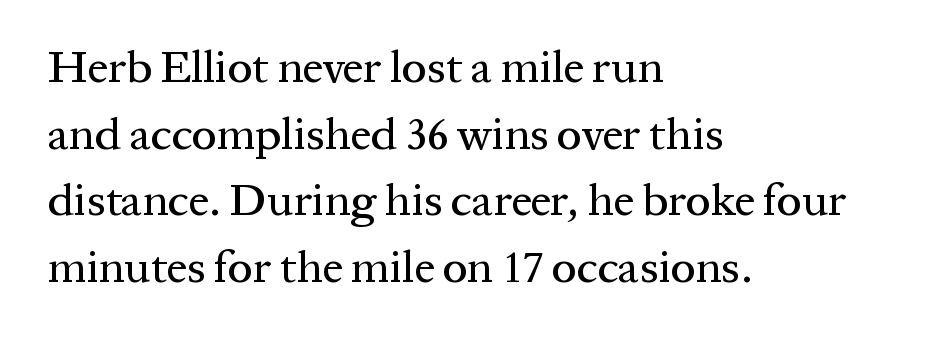
The image shows 45 px serif type, upright; set left-aligned, normal line spacing (1.48x), normal letter spacing, not underlined; medium stroke contrast and a medium x-height.
